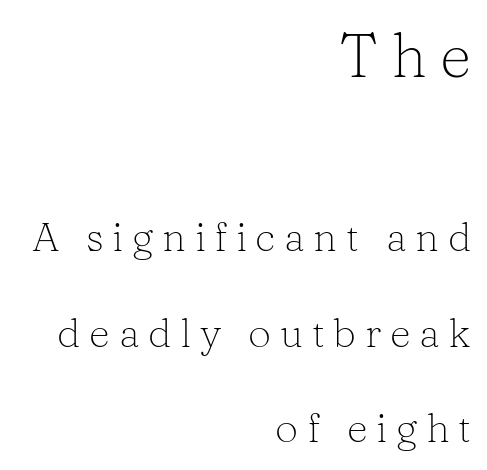
Notice how the passage keeps a crisp vertical edge on the right only. Note the varied advance widths — an 'i' is clearly narrower than an 'm'. Vertically, the passage feels expansive, rows floating well apart. Spacing between characters has been opened up far beyond the box default. Observe the serifs anchoring each vertical stroke in this sample. The weight tops out at a normal text grade.
